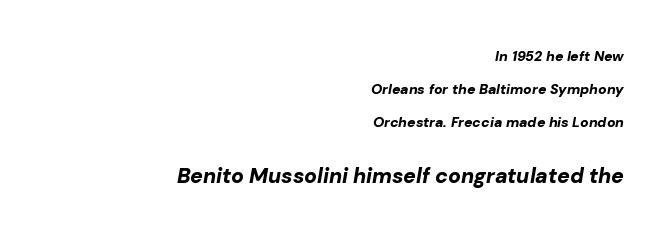
Between one letter and the next there's only the usual sliver of space. Notice how the passage keeps a crisp vertical edge on the right only. Descender tails drop into unmarked territory. Does the weight exceed regular? Yes, all the way to bold. Is there much room between lines? Yes — plenty of vertical air separates them. This layout puts the modest block above and the oversized block below.
